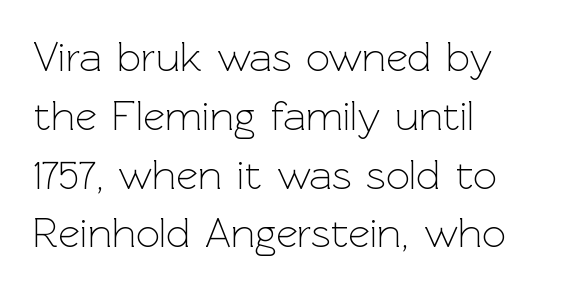
Q: Is the text bold? A: No.
Q: Is the text italic (slanted)? A: No, it is upright.
Q: Is the typeface a serif or a sans-serif typeface? A: Sans-serif.
Q: Is the text underlined? A: No.
Q: How is the paragraph aligned? A: Left-aligned.
Q: Is the spacing between letters normal or unusually wide? A: Normal.
Q: Is the spacing between lines tight, normal or loose? A: Normal.
Q: Width (condensed, normal, or wide)? A: Normal.
Q: x-height? A: Medium.
Q: Monospaced? A: No.
